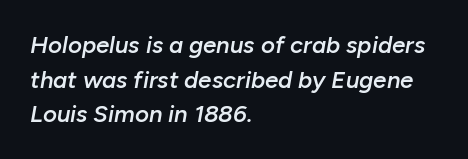
{"italic": "yes", "lean": "right", "slant_degrees": 10, "bold": "semi", "underline": "no", "align": "left", "line_spacing": "normal", "line_spacing_ratio": 1.44, "letter_spacing": "normal", "letter_spacing_em": 0.0, "glyph_px": 24}
